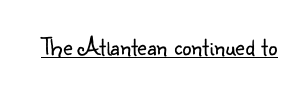
The image shows 26 px text type, upright; set normal letter spacing, underlined.
